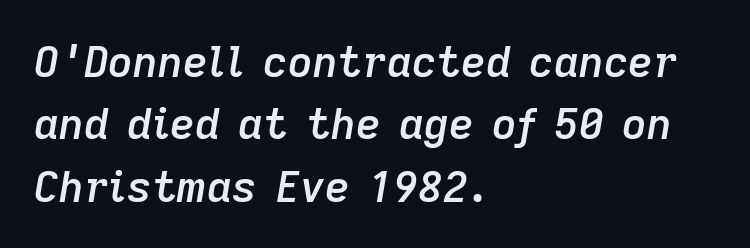
{"italic": "yes", "lean": "right", "slant_degrees": 9, "bold": "semi", "weight": "semibold", "width": "normal", "stroke_contrast": "low", "x_height": "medium", "monospaced": "no", "underline": "no", "align": "left", "line_spacing": "normal", "line_spacing_ratio": 1.45, "letter_spacing": "normal", "letter_spacing_em": 0.0, "glyph_px": 43}
